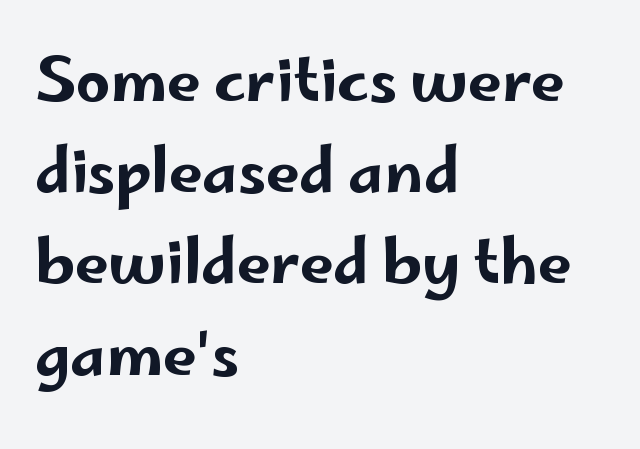
The image shows 60 px wide sans-serif type, upright; set left-aligned, normal line spacing (1.52x), normal letter spacing, not underlined; low stroke contrast and a small x-height.
